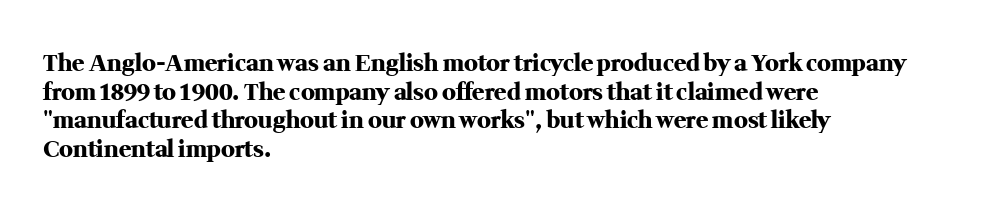
{"italic": "no", "bold": "yes", "underline": "no", "align": "left", "line_spacing_ratio": 1.24, "letter_spacing": "normal", "letter_spacing_em": 0.0, "glyph_px": 23}
